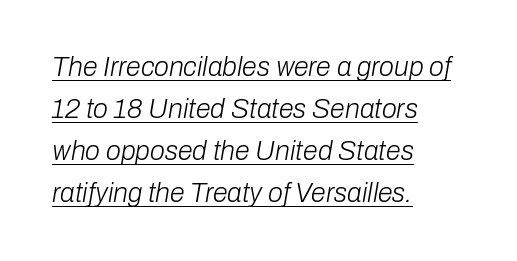
The image shows 27 px text type, italic (leaning right); set left-aligned, normal line spacing (1.56x), normal letter spacing, underlined.
